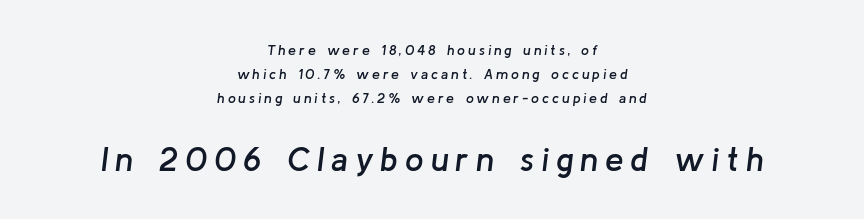
This rendering features lettering with no underline. These lines stack symmetrically, like a column narrowing and widening about its center. Is the lower block the larger one? Yes — the lower block carries the bigger type. The gaps between neighbouring characters are conspicuously large. The whole block is typeset with a tilt. As a designer I'd log this as weight 600, semibold.
